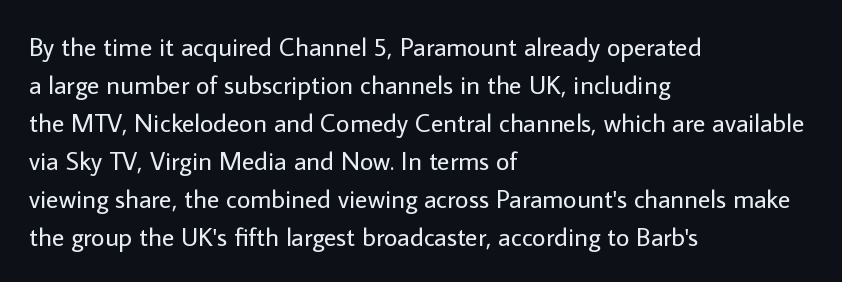
{"italic": "no", "bold": "no", "underline": "no", "align": "left", "line_spacing": "normal", "line_spacing_ratio": 1.46, "letter_spacing": "normal", "letter_spacing_em": 0.0, "glyph_px": 26}
